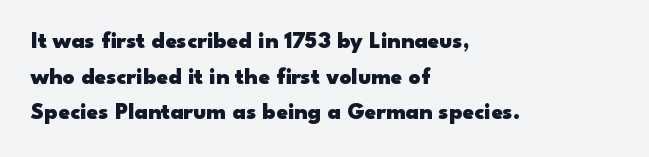
Q: Is the text bold? A: Yes.
Q: Is the text italic (slanted)? A: No, it is upright.
Q: Is the text underlined? A: No.
Q: How is the paragraph aligned? A: Left-aligned.
Q: Is the spacing between letters normal or unusually wide? A: Normal.
Q: Is the spacing between lines tight, normal or loose? A: Normal.
